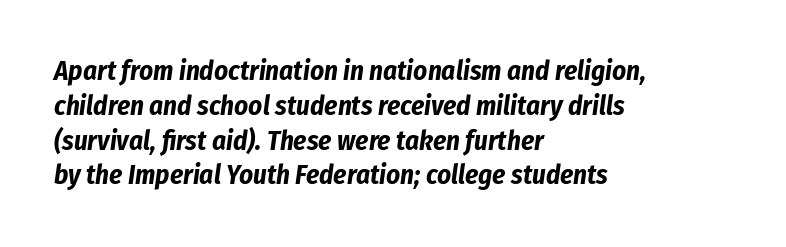
The image shows 27 px bold type, italic (leaning right); set left-aligned, normal line spacing (1.29x), normal letter spacing, not underlined.
